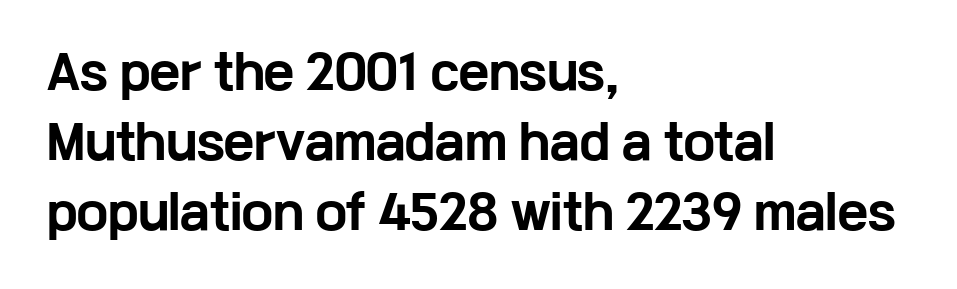
{"serif": "no", "italic": "no", "bold": "yes", "weight": "bold", "width": "wide", "stroke_contrast": "low", "x_height": "medium", "monospaced": "no", "underline": "no", "align": "left", "line_spacing": "normal", "line_spacing_ratio": 1.52, "letter_spacing": "normal", "letter_spacing_em": 0.0, "glyph_px": 46}
